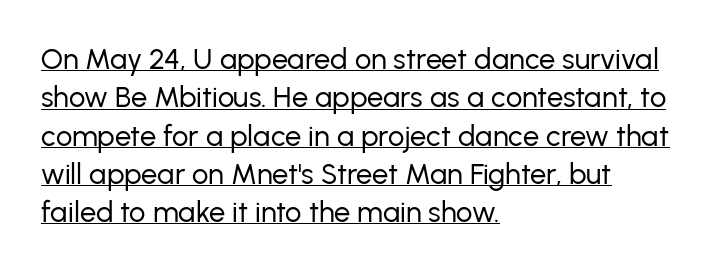
The image shows 29 px regular-weight sans-serif type, upright; set left-aligned, normal line spacing (1.32x), normal letter spacing, underlined; low stroke contrast and a medium x-height.
